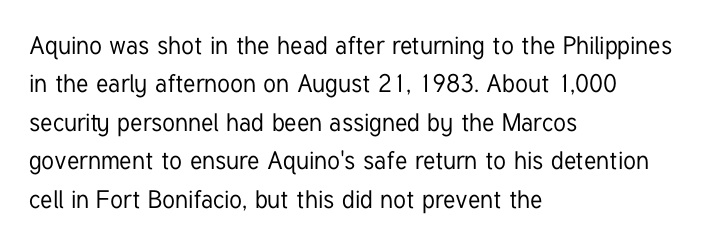
The image shows 25 px text type, upright; set left-aligned, normal line spacing (1.54x), normal letter spacing, not underlined.
